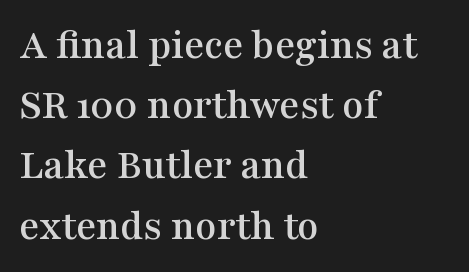
Summary of vertical rhythm: regular, with standard interline spacing. This is the regular roman posture of the typeface. Think of a printed novel: that variable character pitch is what you see here. Descenders are the only things crossing below the line. This rendering employs a face with finishing strokes, i.e., a serif.
